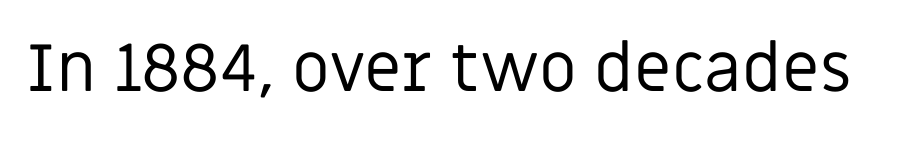
{"serif": "no", "italic": "no", "bold": "no", "weight": "regular", "width": "normal", "stroke_contrast": "low", "x_height": "large", "monospaced": "no", "underline": "no", "letter_spacing": "normal", "letter_spacing_em": 0.0, "glyph_px": 67}
